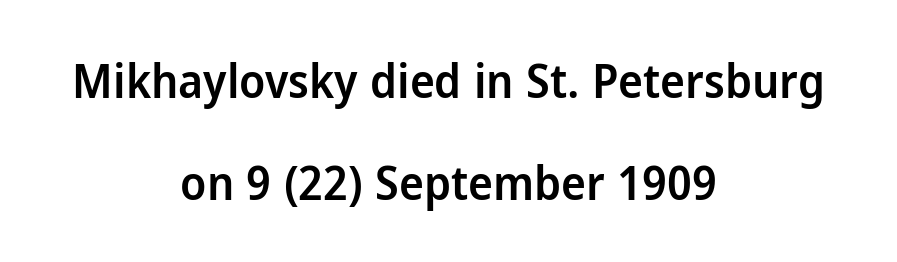
The image shows 47 px semibold sans-serif type, upright; set centered, loose line spacing (2.18x), normal letter spacing, not underlined; low stroke contrast and a medium x-height.
